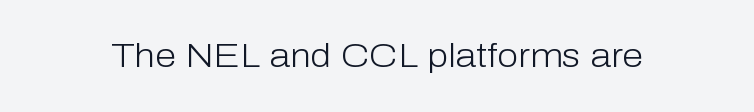
{"serif": "no", "italic": "no", "bold": "no", "weight": "light", "width": "normal", "stroke_contrast": "low", "x_height": "medium", "monospaced": "no", "underline": "no", "letter_spacing": "normal", "letter_spacing_em": 0.0, "glyph_px": 34}
